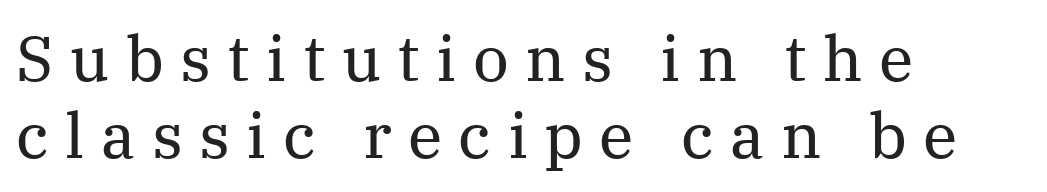
The image shows 63 px regular-weight serif type, upright; set left-aligned, line spacing 1.22x, unusually wide letter spacing (+0.26 em), not underlined; medium stroke contrast and a medium x-height.
